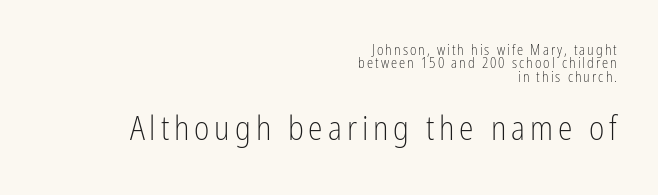
Q: Is the text bold? A: No.
Q: Is the text italic (slanted)? A: No, it is upright.
Q: Is the typeface a serif or a sans-serif typeface? A: Sans-serif.
Q: Is the text underlined? A: No.
Q: How is the paragraph aligned? A: Right-aligned.
Q: Is the spacing between lines tight, normal or loose? A: Tight.
Q: Which block of text is set in a larger size, the first (top) or the second (bottom)? A: The second (bottom) one.
Q: Width (condensed, normal, or wide)? A: Condensed.
Q: Stroke contrast? A: Low.
Q: x-height? A: Medium.
Q: Monospaced? A: No.
